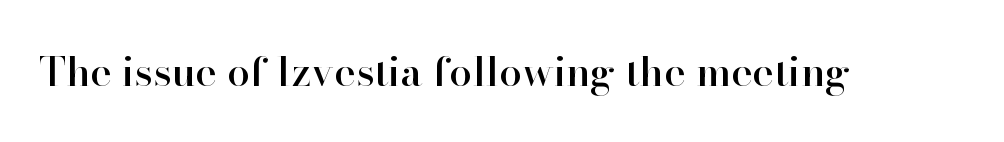
Q: Is the text italic (slanted)? A: No, it is upright.
Q: Is the typeface a serif or a sans-serif typeface? A: Serif.
Q: Is the text underlined? A: No.
Q: Is the spacing between letters normal or unusually wide? A: Normal.
Q: Width (condensed, normal, or wide)? A: Normal.
Q: Stroke contrast? A: High.
Q: x-height? A: Small.
Q: Monospaced? A: No.
